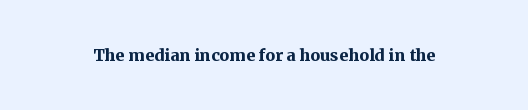
Short note: letters normally spaced. Words float on clear page, feet unadorned. The letters stand upright; this is a roman face. Heavy, bold letterforms.
